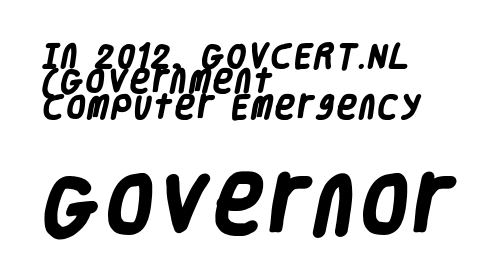
{"serif": "no", "bold": "yes", "weight": "heavy", "width": "condensed", "stroke_contrast": "low", "x_height": "large", "monospaced": "no", "underline": "no", "align": "left", "line_spacing": "tight", "line_spacing_ratio": 0.98, "larger_block": "second", "size_ratio": 2.46, "glyph_px": 64}
